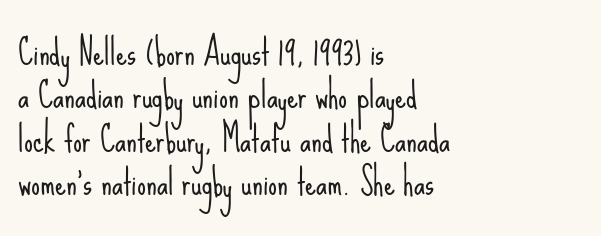
Character widths vary here, with narrow letters taking less room than wide ones. A bare baseline throughout the passage. Does extra space separate the letters? No, they use regular spacing. Each line starts at the same left margin while the right side varies.
